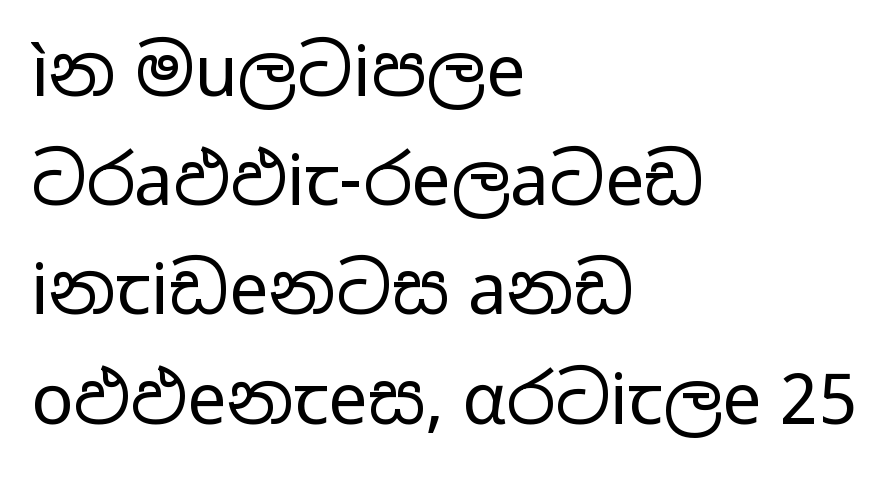
Q: Is the text bold? A: No.
Q: Is the text italic (slanted)? A: No, it is upright.
Q: Is the typeface a serif or a sans-serif typeface? A: Sans-serif.
Q: Is the text underlined? A: No.
Q: How is the paragraph aligned? A: Left-aligned.
Q: Is the spacing between letters normal or unusually wide? A: Normal.
Q: Is the spacing between lines tight, normal or loose? A: Normal.
Q: Width (condensed, normal, or wide)? A: Wide.
Q: Stroke contrast? A: Low.
Q: x-height? A: Medium.
Q: Monospaced? A: No.
